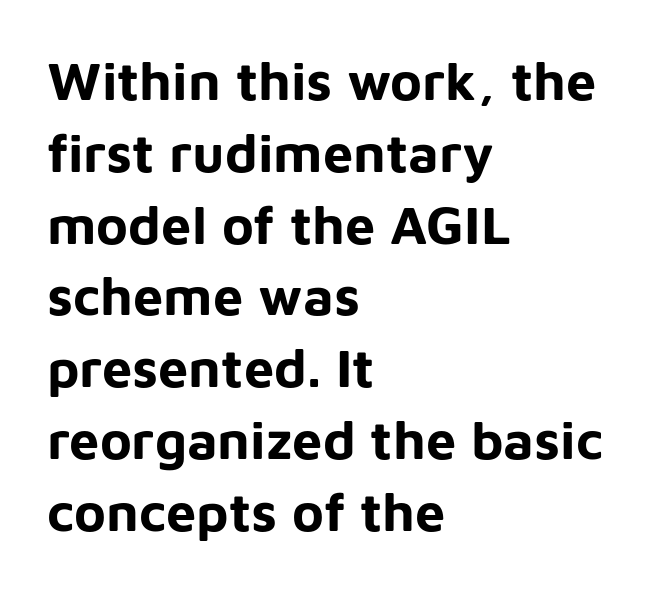
{"serif": "no", "italic": "no", "bold": "yes", "weight": "bold", "width": "normal", "stroke_contrast": "low", "x_height": "medium", "monospaced": "no", "underline": "no", "align": "left", "line_spacing": "normal", "line_spacing_ratio": 1.33, "letter_spacing": "normal", "letter_spacing_em": 0.0, "glyph_px": 54}
